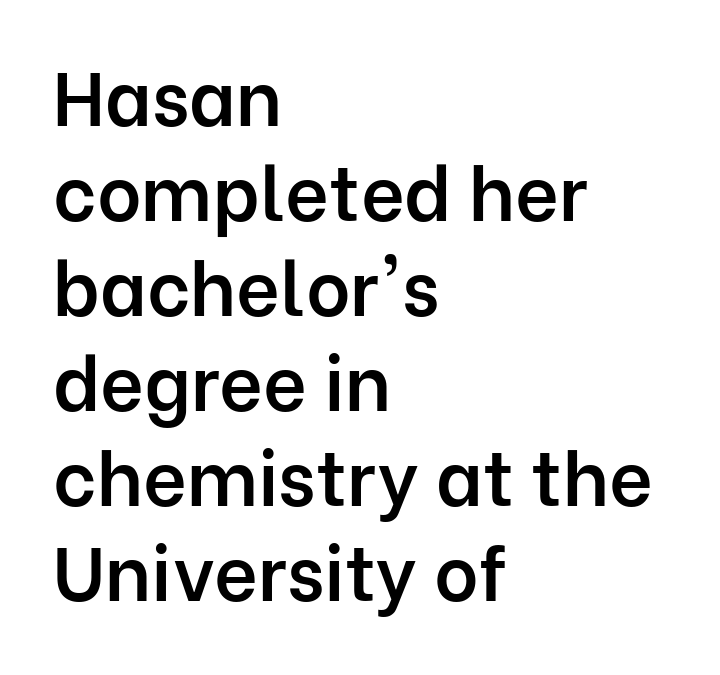
The image shows 76 px semibold sans-serif type, upright; set left-aligned, normal line spacing (1.25x), normal letter spacing, not underlined; low stroke contrast and a medium x-height.
